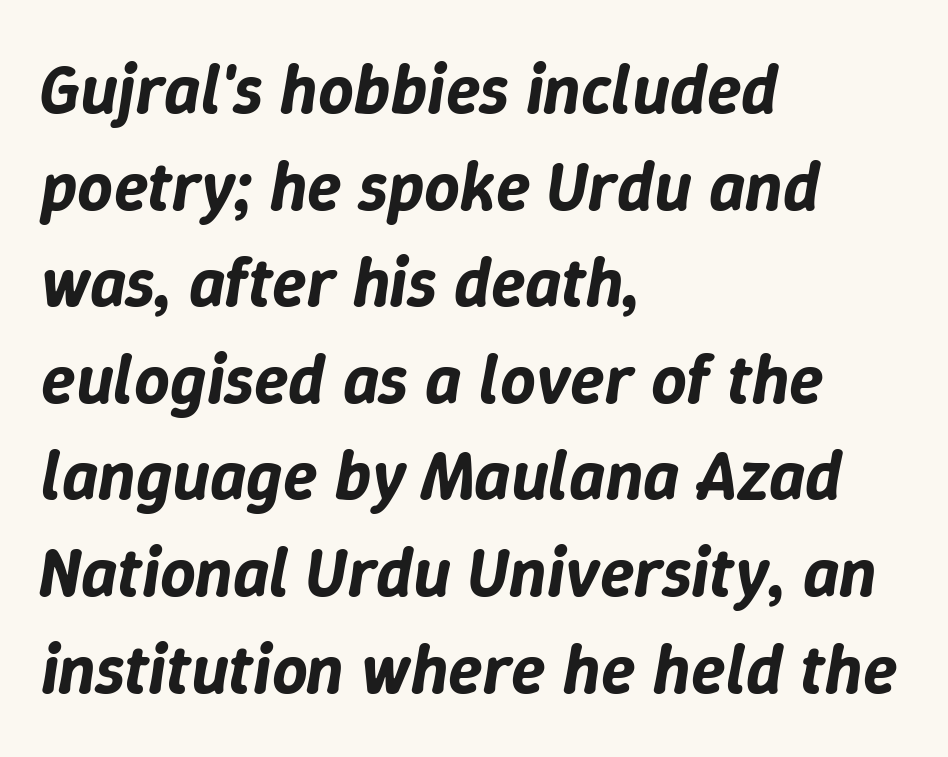
Spacing verdict: proportional, widths tailored to each character. Descenders hang freely into open space. The font's italic variant was chosen for this text. Honestly, the letter spacing is just normal — you wouldn't notice it. Line spacing here is normal.
